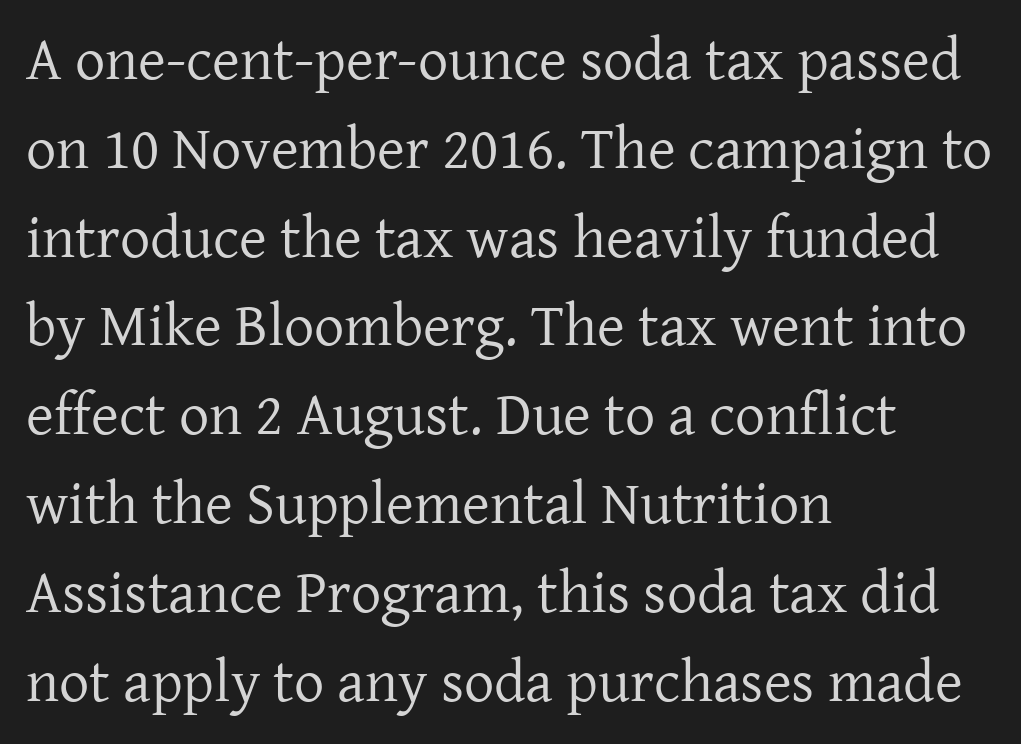
The image shows 60 px regular-weight serif type, upright; set left-aligned, normal line spacing (1.48x), normal letter spacing, not underlined; low stroke contrast and a medium x-height.
